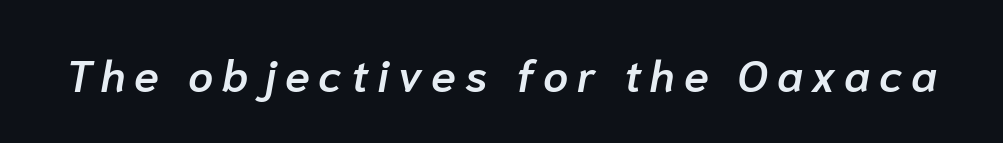
Is the type bold? Partly — it's a semibold, heavier than regular but not fully bold. Italic: yes, the glyphs are oblique. These lines are rendered in a variable-pitch font. Just letters on the line, the space beneath them empty.
